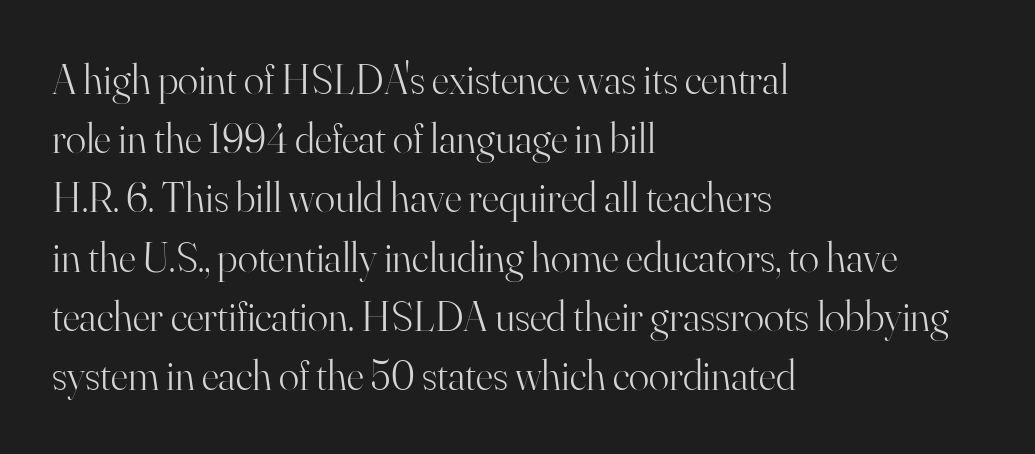
Q: Is the text bold? A: No.
Q: Is the text italic (slanted)? A: No, it is upright.
Q: Is the typeface a serif or a sans-serif typeface? A: Serif.
Q: Is the text underlined? A: No.
Q: How is the paragraph aligned? A: Left-aligned.
Q: Is the spacing between letters normal or unusually wide? A: Normal.
Q: Is the spacing between lines tight, normal or loose? A: Normal.
Q: Width (condensed, normal, or wide)? A: Normal.
Q: Stroke contrast? A: High.
Q: x-height? A: Small.
Q: Monospaced? A: No.
